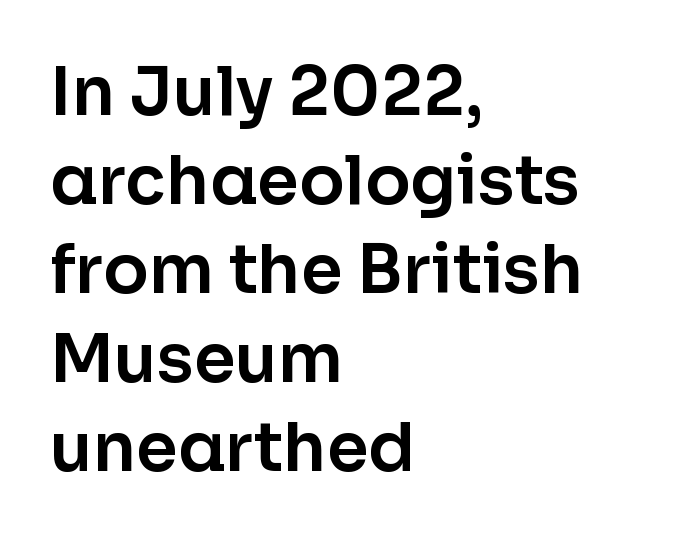
Q: Is the text italic (slanted)? A: No, it is upright.
Q: Is the typeface a serif or a sans-serif typeface? A: Sans-serif.
Q: Is the text underlined? A: No.
Q: How is the paragraph aligned? A: Left-aligned.
Q: Is the spacing between letters normal or unusually wide? A: Normal.
Q: Is the spacing between lines tight, normal or loose? A: Normal.
Q: Width (condensed, normal, or wide)? A: Normal.
Q: Stroke contrast? A: Low.
Q: x-height? A: Medium.
Q: Monospaced? A: No.
